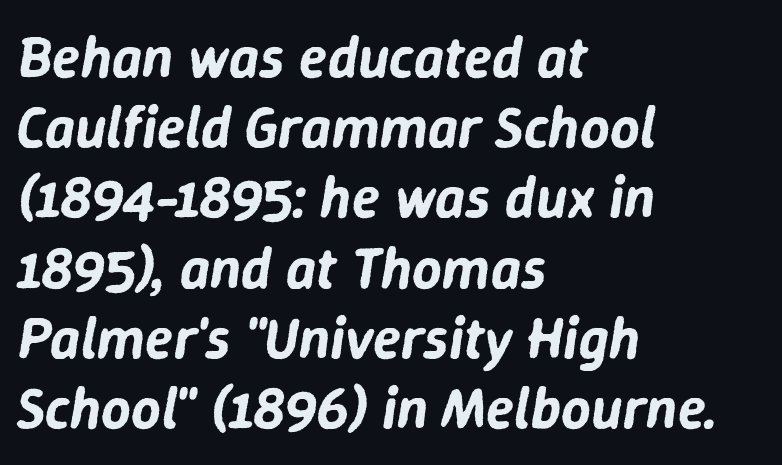
{"italic": "yes", "lean": "right", "slant_degrees": 9, "width": "normal", "stroke_contrast": "low", "x_height": "medium", "monospaced": "no", "underline": "no", "align": "left", "line_spacing_ratio": 1.21, "letter_spacing": "normal", "letter_spacing_em": 0.0, "glyph_px": 58}
